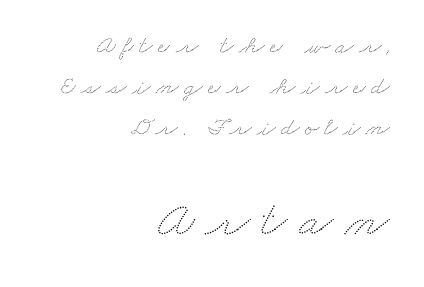
Is there much room between lines? A standard amount, neither cramped nor airy. Proportional: the letters do not fall into vertical columns. Which margin do the lines hug? The right one — the left edge is uneven. These lines have a slow, spaced-out rhythm from letter to letter.
